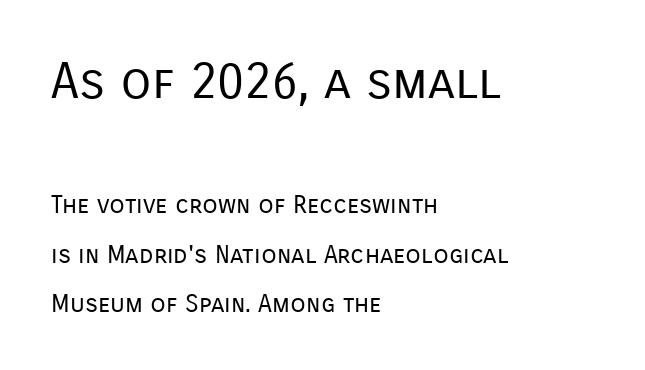
Nobody drew a line under any word here. Here the designer chose a conventional face with non-uniform glyph widths. Size hierarchy here favors the leading block over the trailing one. The letters sit at their default tracking, neither squeezed nor spread. These lines stack with their left ends in a neat column. Compared with a typical body face, this is equally light or lighter still.
